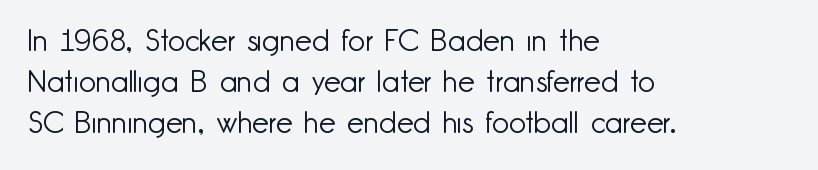
{"serif": "no", "italic": "no", "bold": "no", "weight": "light", "width": "normal", "stroke_contrast": "low", "x_height": "small", "monospaced": "no", "underline": "no", "align": "left", "line_spacing": "normal", "line_spacing_ratio": 1.37, "letter_spacing": "normal", "letter_spacing_em": 0.0, "glyph_px": 30}
